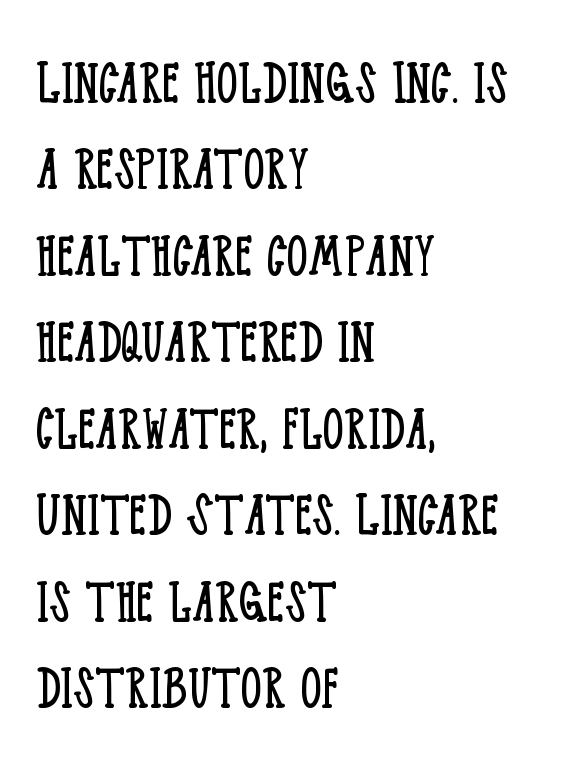
Q: Is the text bold? A: No.
Q: Is the text italic (slanted)? A: No, it is upright.
Q: Is the typeface a serif or a sans-serif typeface? A: Serif.
Q: Is the text underlined? A: No.
Q: How is the paragraph aligned? A: Left-aligned.
Q: Is the spacing between letters normal or unusually wide? A: Normal.
Q: Is the spacing between lines tight, normal or loose? A: Normal.
Q: Width (condensed, normal, or wide)? A: Condensed.
Q: Stroke contrast? A: Low.
Q: x-height? A: Large.
Q: Monospaced? A: No.
